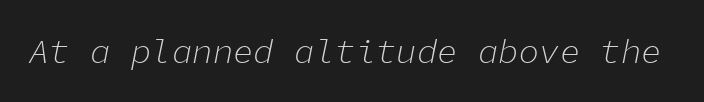
The image shows 34 px light type, italic (leaning right), monospaced; set normal letter spacing, not underlined; low stroke contrast and a medium x-height.
